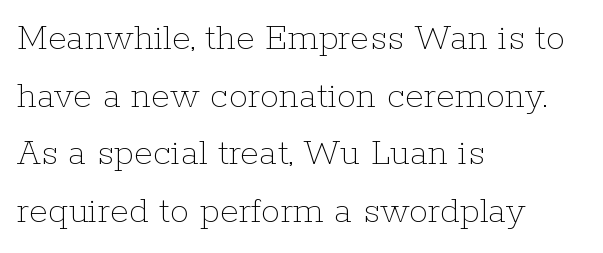
{"italic": "no", "bold": "no", "weight": "thin", "width": "normal", "stroke_contrast": "low", "x_height": "medium", "monospaced": "no", "underline": "no", "align": "left", "line_spacing": "normal", "line_spacing_ratio": 1.48, "letter_spacing": "normal", "letter_spacing_em": 0.0, "glyph_px": 39}
